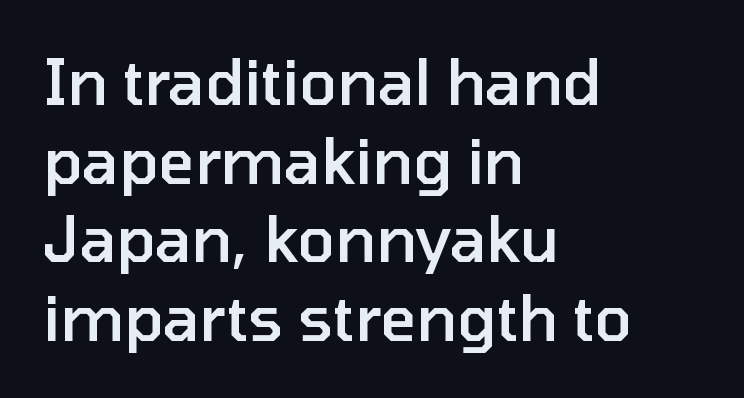
The image shows 62 px semibold sans-serif type, upright; set left-aligned, normal line spacing (1.27x), normal letter spacing, not underlined; low stroke contrast and a medium x-height.
